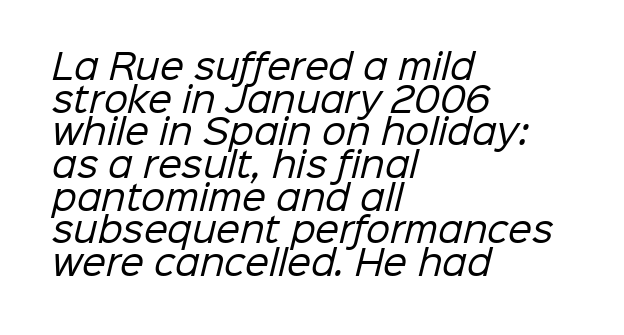
The image shows 34 px regular-weight sans-serif type; set left-aligned, tight line spacing (0.96x), normal letter spacing, not underlined; low stroke contrast and a medium x-height.
